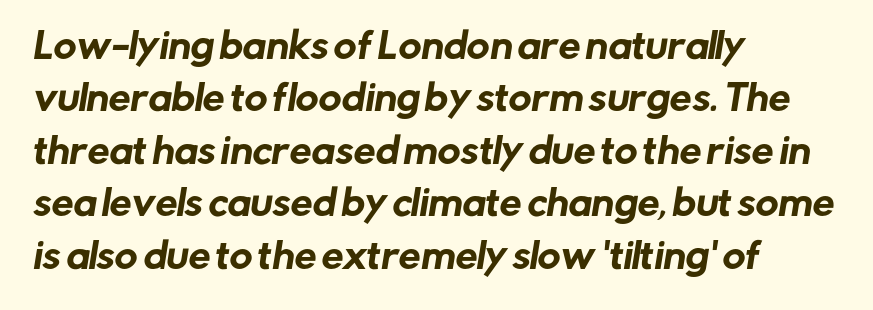
{"serif": "no", "width": "normal", "stroke_contrast": "low", "x_height": "medium", "monospaced": "no", "underline": "no", "align": "left", "line_spacing": "normal", "line_spacing_ratio": 1.5, "letter_spacing": "normal", "letter_spacing_em": 0.0, "glyph_px": 35}
